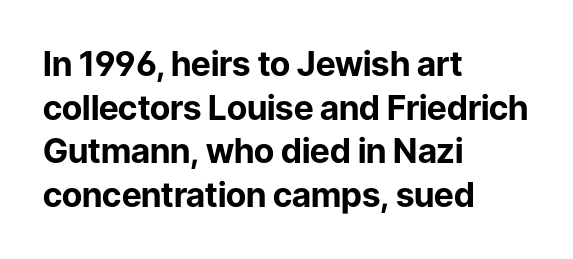
Q: Is the text bold? A: Yes.
Q: Is the text italic (slanted)? A: No, it is upright.
Q: Is the typeface a serif or a sans-serif typeface? A: Sans-serif.
Q: Is the text underlined? A: No.
Q: How is the paragraph aligned? A: Left-aligned.
Q: Is the spacing between letters normal or unusually wide? A: Normal.
Q: Is the spacing between lines tight, normal or loose? A: Normal.
Q: Width (condensed, normal, or wide)? A: Normal.
Q: Stroke contrast? A: Low.
Q: x-height? A: Medium.
Q: Monospaced? A: No.
